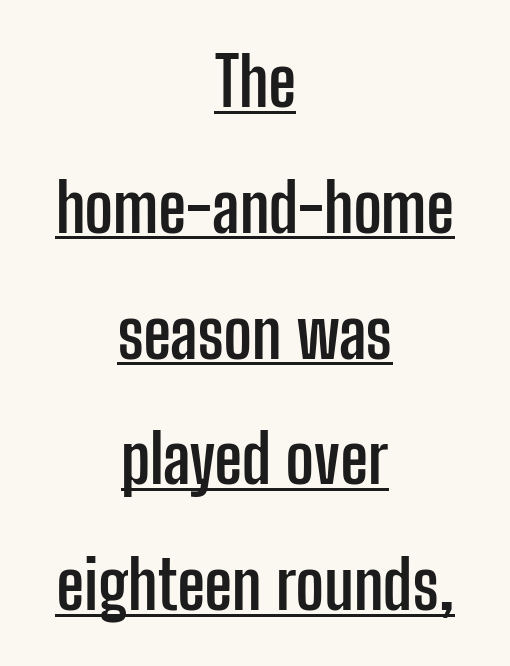
The image shows 68 px semibold, condensed sans-serif type, upright; set centered, line spacing 1.85x, normal letter spacing, underlined; low stroke contrast and a medium x-height.
